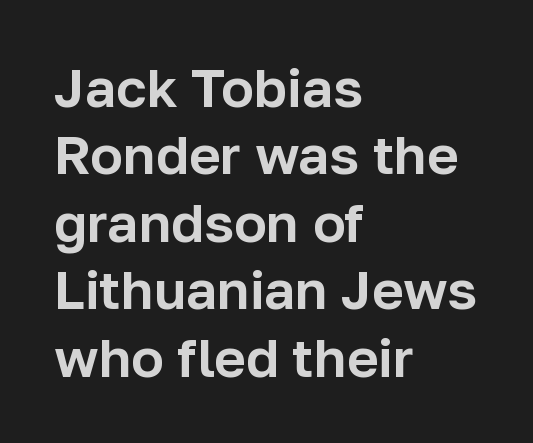
Posture: vertical. The vertical gap from one line to the next is medium. The rendering anchors every line to the left-hand side. The glyphs are unaccompanied by any horizontal stroke below them.
